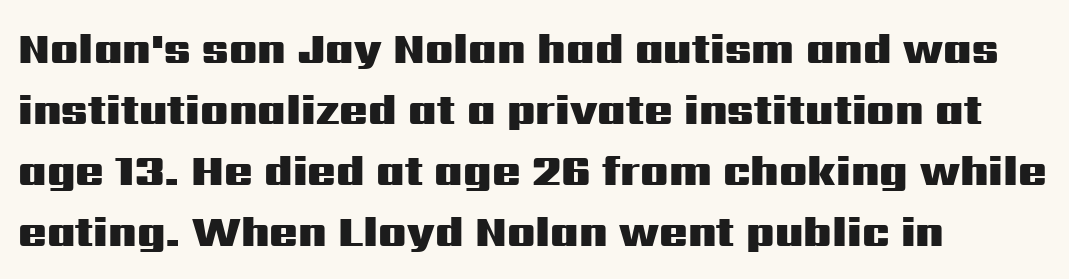
The image shows 42 px heavy, wide sans-serif type, upright; set left-aligned, normal line spacing (1.45x), normal letter spacing, not underlined; medium stroke contrast and a medium x-height.
